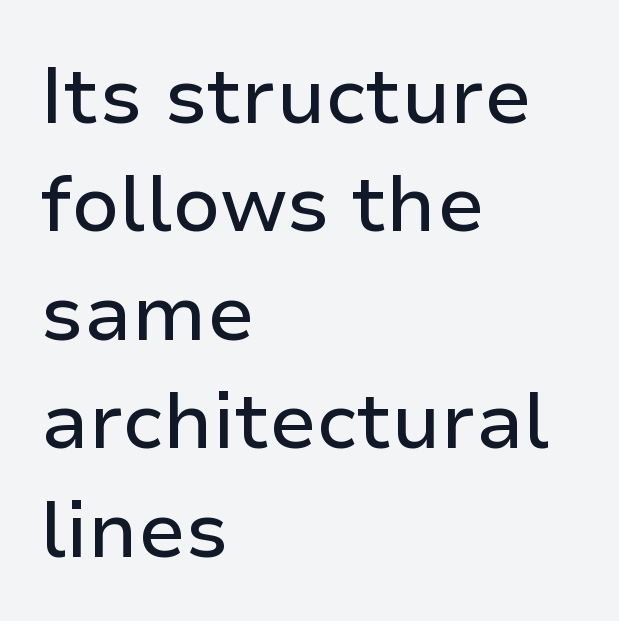
{"serif": "no", "italic": "no", "width": "normal", "stroke_contrast": "low", "x_height": "medium", "monospaced": "no", "underline": "no", "align": "left", "line_spacing": "normal", "line_spacing_ratio": 1.39, "letter_spacing": "normal", "letter_spacing_em": 0.0, "glyph_px": 78}
